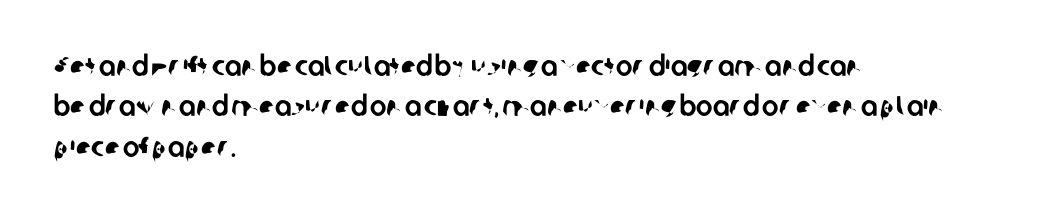
Q: Is the typeface a serif or a sans-serif typeface? A: Sans-serif.
Q: Is the text underlined? A: No.
Q: How is the paragraph aligned? A: Left-aligned.
Q: Is the spacing between letters normal or unusually wide? A: Normal.
Q: Is the spacing between lines tight, normal or loose? A: Normal.
Q: Width (condensed, normal, or wide)? A: Normal.
Q: Stroke contrast? A: Low.
Q: x-height? A: Medium.
Q: Monospaced? A: No.
